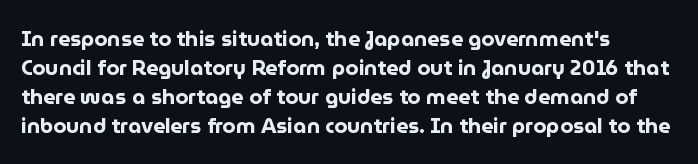
The lines are quadded left. These lines keep a tight, regular rhythm from letter to letter. The gap between lines stays unmarked. It's the straight-up-and-down kind of type. The rendering uses a moderate line-height, typical for paragraphs. Pretty heavy lettering here — definitely bold.
